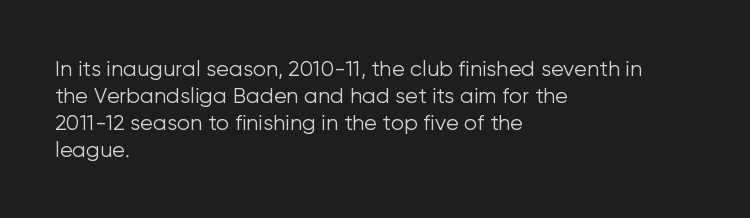
Q: Is the text bold? A: No.
Q: Is the text italic (slanted)? A: No, it is upright.
Q: Is the text underlined? A: No.
Q: How is the paragraph aligned? A: Left-aligned.
Q: Is the spacing between letters normal or unusually wide? A: Normal.
Q: Is the spacing between lines tight, normal or loose? A: Normal.
